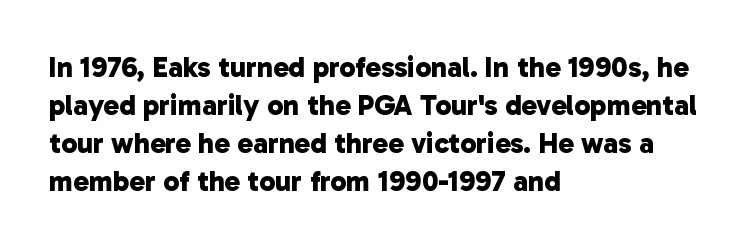
The image shows 29 px bold sans-serif type; set left-aligned, normal line spacing (1.31x), normal letter spacing, not underlined; low stroke contrast and a medium x-height.
